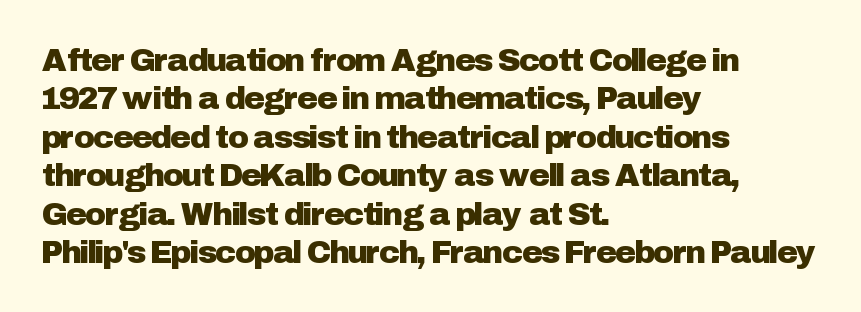
The image shows 32 px sans-serif type, upright; set left-aligned, line spacing 1.2x, normal letter spacing, not underlined; low stroke contrast and a medium x-height.
